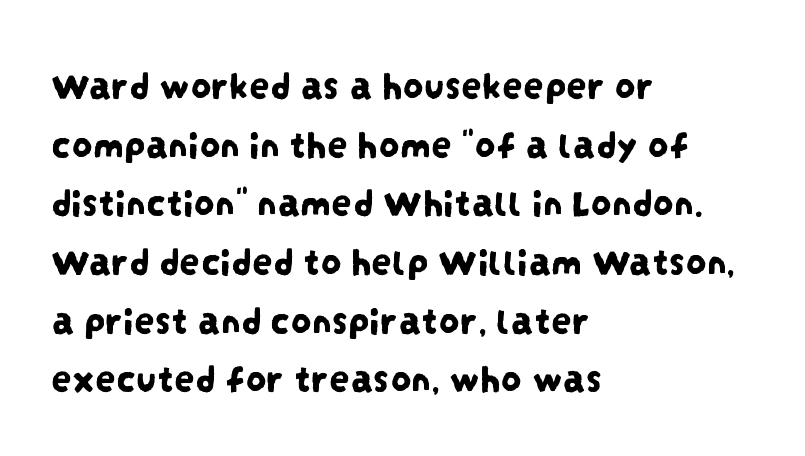
Tracking here is standard; glyphs follow each other at the usual distance. The letters advance in unequal steps, a hallmark of proportional type. These lines sit exactly where default settings would place them. The rendering anchors every line to the left-hand side.
